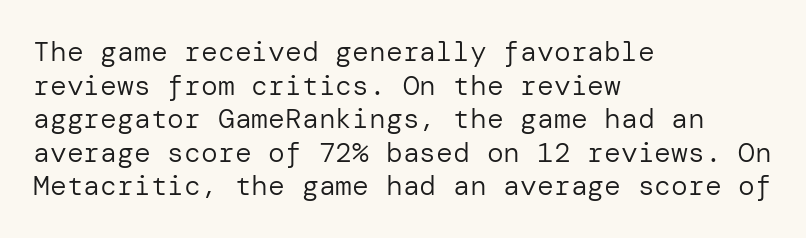
Q: Is the text bold? A: No.
Q: Is the text italic (slanted)? A: No, it is upright.
Q: Is the typeface a serif or a sans-serif typeface? A: Sans-serif.
Q: Is the text underlined? A: No.
Q: How is the paragraph aligned? A: Left-aligned.
Q: Is the spacing between letters normal or unusually wide? A: Normal.
Q: Width (condensed, normal, or wide)? A: Normal.
Q: Stroke contrast? A: Low.
Q: x-height? A: Medium.
